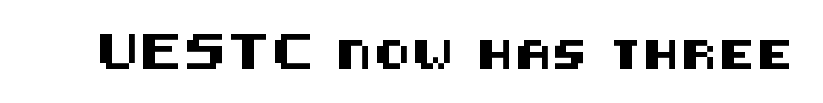
The image shows 29 px sans-serif type, upright; set not underlined; medium stroke contrast and a large x-height.
